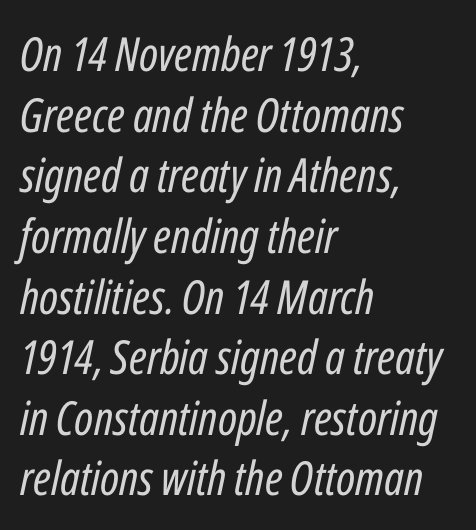
The image shows 47 px regular-weight, condensed type, italic (leaning right); set left-aligned, normal line spacing (1.29x), normal letter spacing, not underlined; low stroke contrast and a medium x-height.
